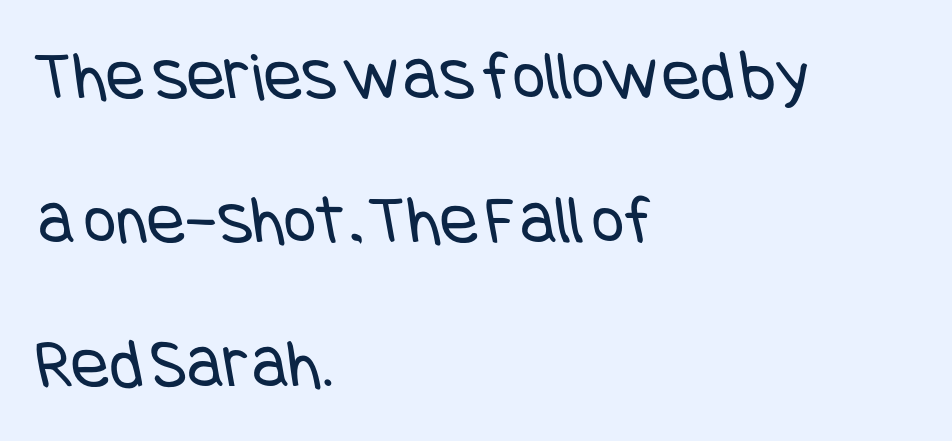
The image shows 71 px regular-weight, condensed sans-serif type; set left-aligned, loose line spacing (2.03x), normal letter spacing, not underlined; low stroke contrast and a large x-height.
